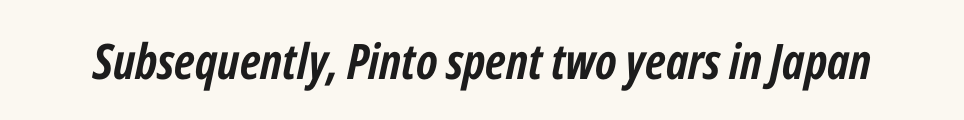
Q: Is the text bold? A: Yes.
Q: Is the text italic (slanted)? A: Yes, it leans right by about 12 degrees.
Q: Is the text underlined? A: No.
Q: Is the spacing between letters normal or unusually wide? A: Normal.
Q: Width (condensed, normal, or wide)? A: Condensed.
Q: Stroke contrast? A: Low.
Q: x-height? A: Medium.
Q: Monospaced? A: No.
